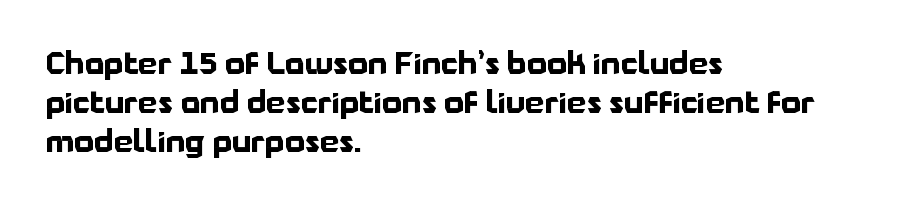
Quick note: interline space is typical. No feet cap the strokes, marking this as sans-serif type. The zone under the glyphs is completely vacant. I'd describe the lettering as bold — thick and assertive. Do the characters align in a grid? No, the font is proportional.
